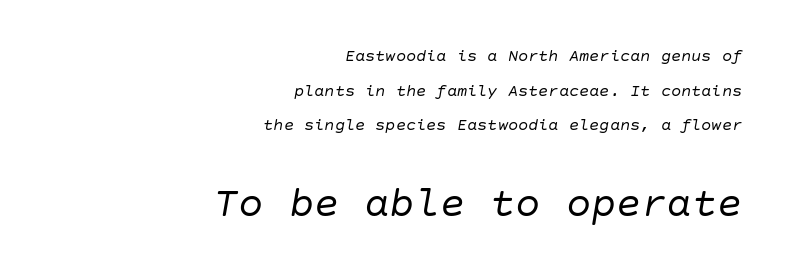
{"italic": "yes", "lean": "right", "slant_degrees": 10, "bold": "no", "weight": "regular", "width": "normal", "stroke_contrast": "low", "x_height": "large", "underline": "no", "align": "right", "line_spacing": "loose", "line_spacing_ratio": 2.03, "letter_spacing": "normal", "letter_spacing_em": 0.0, "larger_block": "second", "size_ratio": 2.47, "glyph_px": 42}
